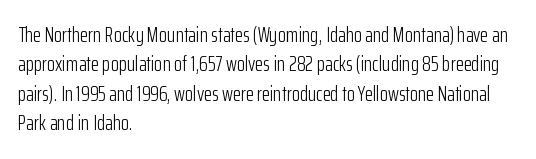
{"italic": "no", "bold": "no", "underline": "no", "align": "left", "line_spacing": "normal", "line_spacing_ratio": 1.4, "letter_spacing": "normal", "letter_spacing_em": 0.0, "glyph_px": 21}
